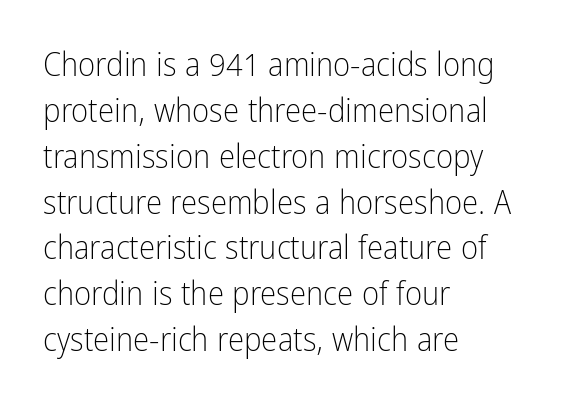
{"serif": "no", "italic": "no", "bold": "no", "weight": "light", "width": "condensed", "stroke_contrast": "low", "x_height": "medium", "monospaced": "no", "underline": "no", "align": "left", "line_spacing": "normal", "line_spacing_ratio": 1.39, "letter_spacing": "normal", "letter_spacing_em": 0.0, "glyph_px": 33}
